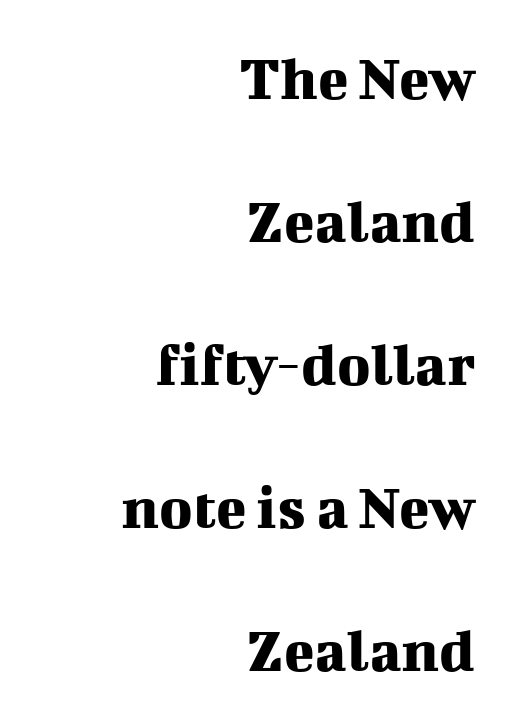
Q: Is the text italic (slanted)? A: No, it is upright.
Q: Is the typeface a serif or a sans-serif typeface? A: Serif.
Q: Is the text underlined? A: No.
Q: How is the paragraph aligned? A: Right-aligned.
Q: Is the spacing between letters normal or unusually wide? A: Normal.
Q: Is the spacing between lines tight, normal or loose? A: Loose.
Q: Width (condensed, normal, or wide)? A: Normal.
Q: Stroke contrast? A: Medium.
Q: x-height? A: Medium.
Q: Monospaced? A: No.
